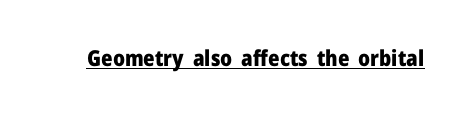
The face used here is rendered with its standard letterfit. These lines were composed using upright roman letters. Strokes here are thick enough to call this a true bold. Is there an underline? Yes — a line sits under the letters.
